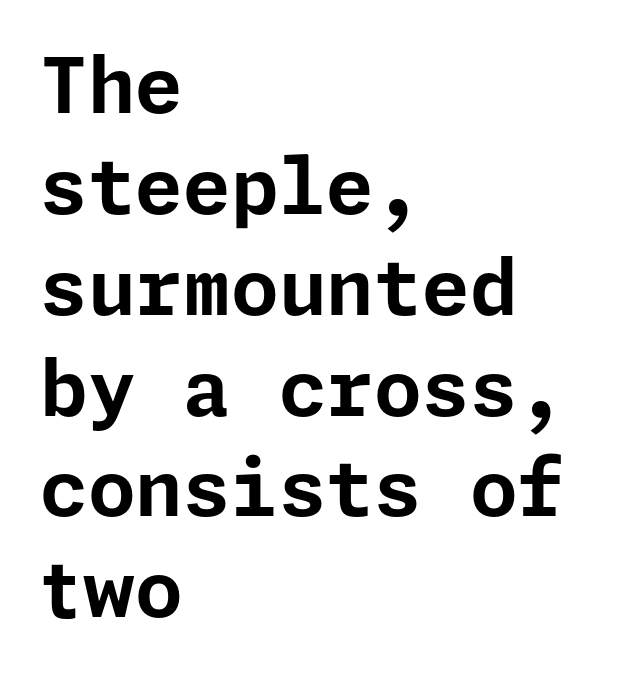
The image shows 77 px bold sans-serif type, upright; set left-aligned, normal line spacing (1.31x), normal letter spacing, not underlined; low stroke contrast and a medium x-height.
